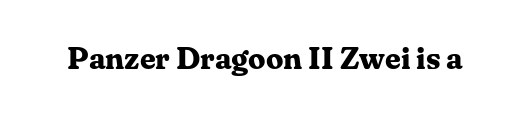
This rendering employs a face with finishing strokes, i.e., a serif. You could not count columns in this text — the font is proportionally spaced. Characters follow at the spacing the type designer built in. Descenders hang freely into open space. A full-strength bold gives these letters their thick strokes. A roman cut, with each character standing at attention.
